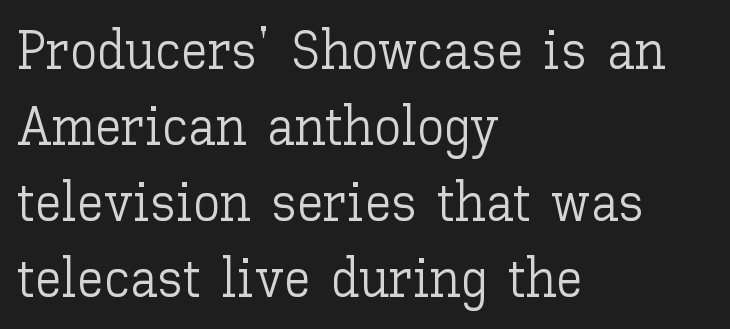
Q: Is the text bold? A: No.
Q: Is the text italic (slanted)? A: No, it is upright.
Q: Is the text underlined? A: No.
Q: How is the paragraph aligned? A: Left-aligned.
Q: Is the spacing between letters normal or unusually wide? A: Normal.
Q: Is the spacing between lines tight, normal or loose? A: Normal.
Q: Width (condensed, normal, or wide)? A: Normal.
Q: Stroke contrast? A: Low.
Q: x-height? A: Medium.
Q: Monospaced? A: No.
